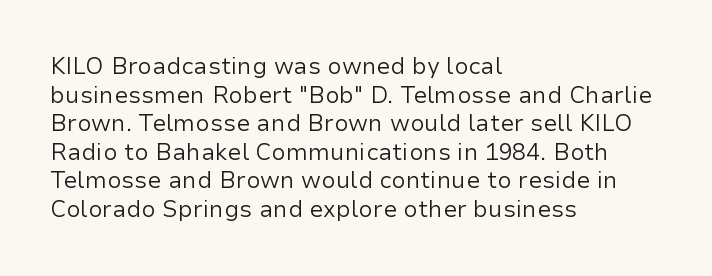
Beneath every word, the page is bare. On a weight scale, this lands at 450 or below. Look at the tracking — it's just the regular setting, nothing added. The typesetter chose a ragged-right arrangement here. Upright lettering throughout.
